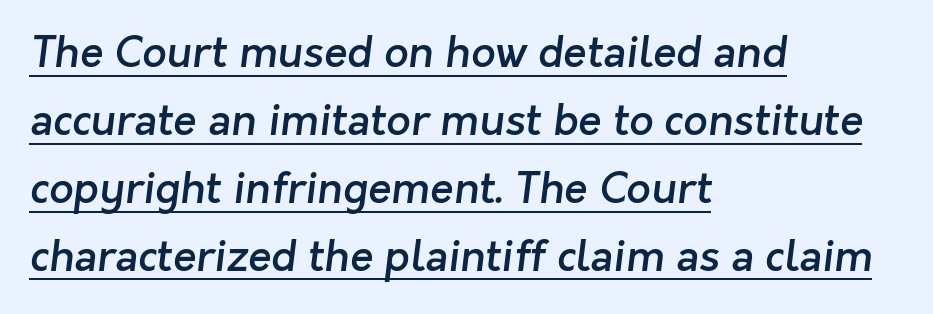
Line beginnings align vertically; line endings do not. This sample uses plain, unmodified letter spacing. A fair bit of extra ink — the face is semibold, not bold. Each letter's strokes conclude bluntly, with no projecting serifs. The specimen includes a rule beneath the text block's lines. Varying glyph widths throughout — classic text-font behaviour.
